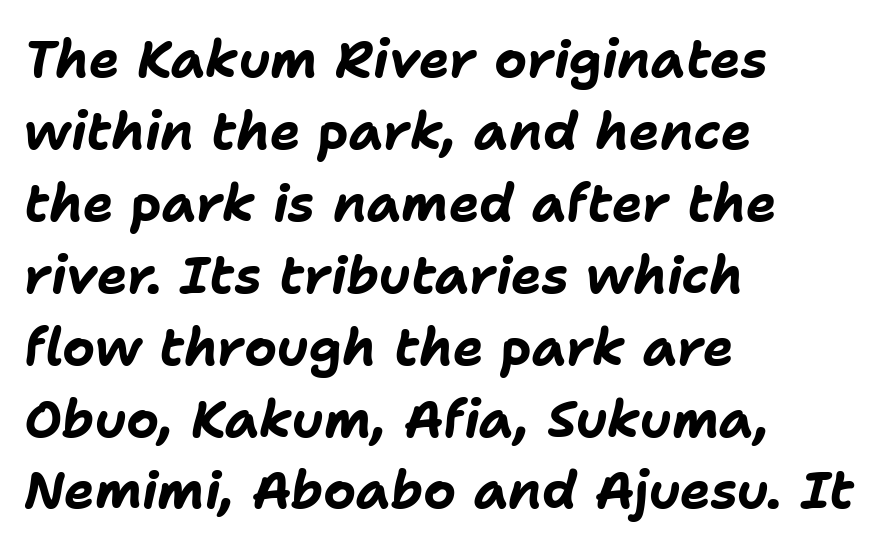
Q: Is the text bold? A: Yes.
Q: Is the text italic (slanted)? A: Yes, it leans right by about 11 degrees.
Q: Is the text underlined? A: No.
Q: How is the paragraph aligned? A: Left-aligned.
Q: Is the spacing between letters normal or unusually wide? A: Normal.
Q: Is the spacing between lines tight, normal or loose? A: Normal.
Q: Width (condensed, normal, or wide)? A: Normal.
Q: Stroke contrast? A: Low.
Q: x-height? A: Medium.
Q: Monospaced? A: No.
